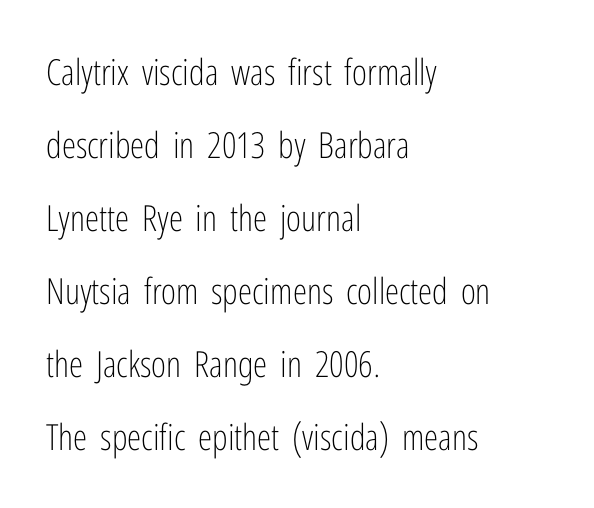
{"serif": "no", "italic": "no", "bold": "no", "weight": "light", "width": "condensed", "stroke_contrast": "low", "x_height": "medium", "monospaced": "no", "underline": "no", "align": "left", "line_spacing": "loose", "line_spacing_ratio": 2.03, "letter_spacing": "normal", "letter_spacing_em": 0.0, "glyph_px": 36}
